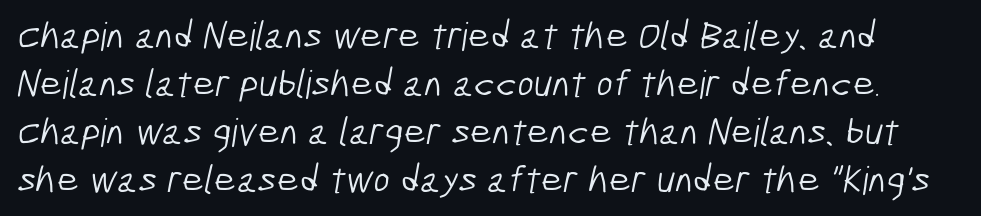
The rendering keeps characters at their native spacing. Weight class: somewhere from thin through regular. Typographically, this falls in the sans-serif category. Honestly, there is no underline to notice here at all. Each letter keeps its own natural width here, so spacing adapts to shape.
